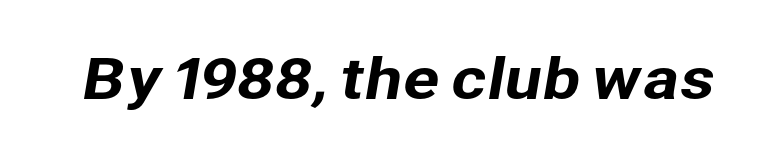
Q: Is the typeface a serif or a sans-serif typeface? A: Sans-serif.
Q: Is the text underlined? A: No.
Q: Is the spacing between letters normal or unusually wide? A: Normal.
Q: Width (condensed, normal, or wide)? A: Normal.
Q: Stroke contrast? A: Low.
Q: x-height? A: Medium.
Q: Monospaced? A: No.
